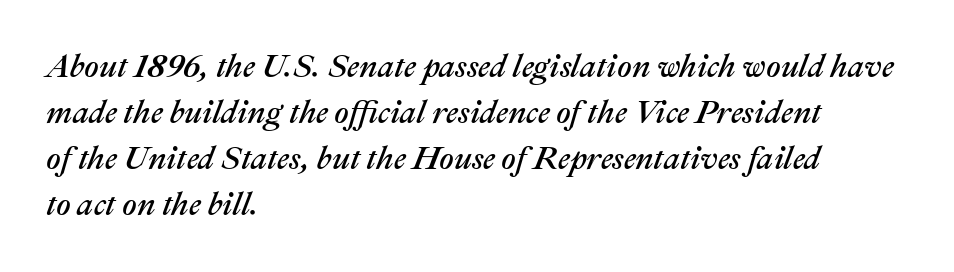
Q: Is the text italic (slanted)? A: Yes, it leans right by about 22 degrees.
Q: Is the text underlined? A: No.
Q: How is the paragraph aligned? A: Left-aligned.
Q: Is the spacing between letters normal or unusually wide? A: Normal.
Q: Is the spacing between lines tight, normal or loose? A: Normal.
Q: Width (condensed, normal, or wide)? A: Normal.
Q: Stroke contrast? A: Medium.
Q: x-height? A: Medium.
Q: Monospaced? A: No.
